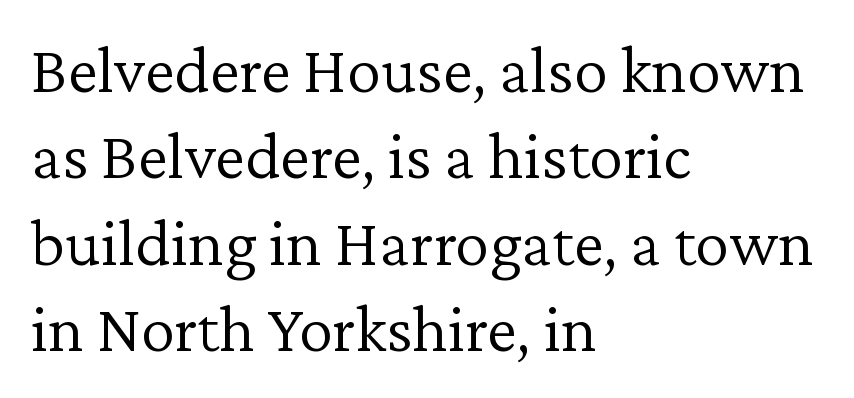
This block has exactly the height ordinary leading produces. There is no visible air inserted between adjacent glyphs. Observe the serifs anchoring each vertical stroke in this sample. You could not count columns in this text — the font is proportionally spaced.
